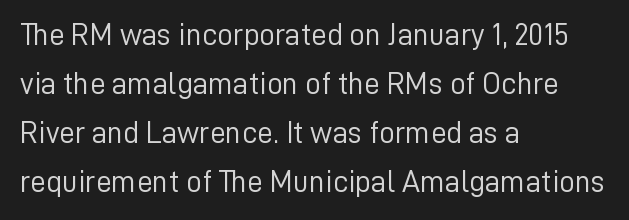
The text block is weighted toward the left margin, trailing off unevenly rightward. Baseline-to-baseline distance is the conventional proportion of letter height. In terms of posture, this sample is upright. Do the characters align in a grid? No, the font is proportional.
